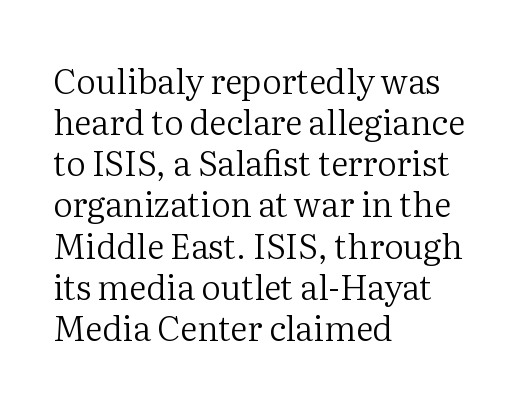
This sample uses a serif face. Which margin do the lines hug? The left one — the right edge is uneven. You could not count columns in this text — the font is proportionally spaced. Default kerning and tracking; the words read as compact shapes.
